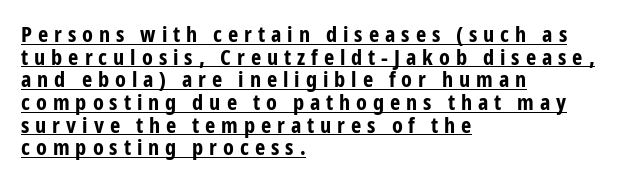
The image shows 22 px bold type, upright; set left-aligned, tight line spacing (1.03x), unusually wide letter spacing (+0.27 em), underlined.
